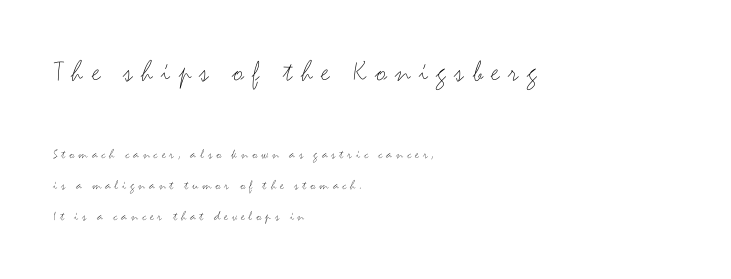
{"serif": "no", "bold": "no", "weight": "thin", "width": "wide", "stroke_contrast": "medium", "x_height": "small", "monospaced": "no", "underline": "no", "align": "left", "line_spacing": "loose", "line_spacing_ratio": 2.2, "letter_spacing": "wide", "letter_spacing_em": 0.27, "larger_block": "first", "size_ratio": 2.21, "glyph_px": 31}
